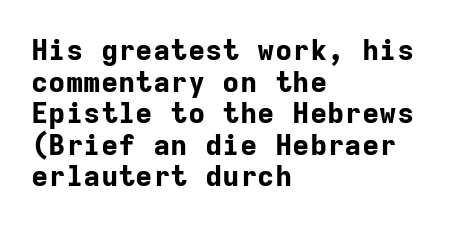
The image shows 29 px bold sans-serif type, upright, monospaced; set left-aligned, tight line spacing (1.09x), normal letter spacing, not underlined; low stroke contrast and a medium x-height.
